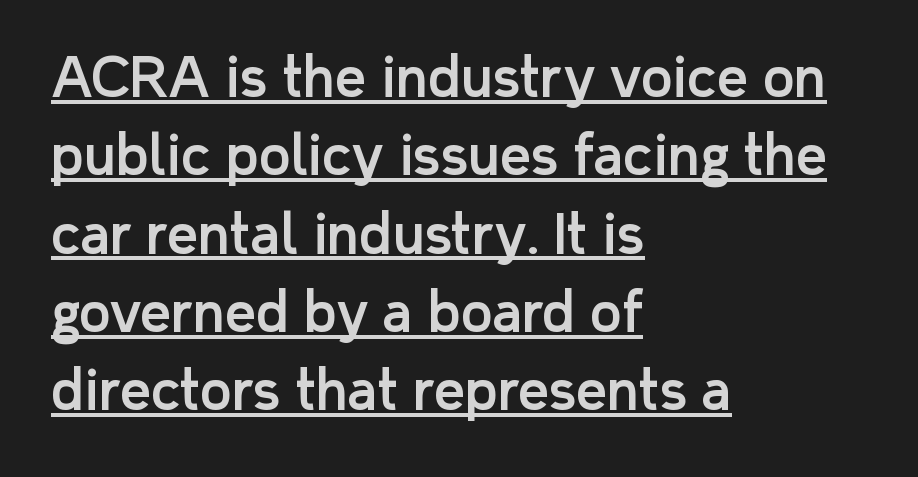
Think of a printed novel: that variable character pitch is what you see here. Regarding leading, the lines here are spaced in the standard way. The letterforms sit shoulder to shoulder at normal distance. Alignment: flush left.
